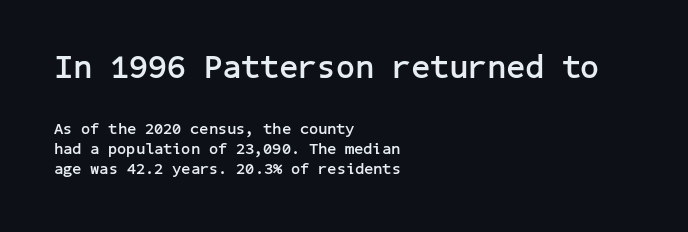
{"serif": "no", "italic": "no", "bold": "yes", "weight": "semibold", "width": "normal", "stroke_contrast": "low", "x_height": "medium", "underline": "no", "align": "left", "line_spacing": "normal", "line_spacing_ratio": 1.25, "letter_spacing": "normal", "letter_spacing_em": 0.0, "larger_block": "first", "size_ratio": 2.06, "glyph_px": 33}
